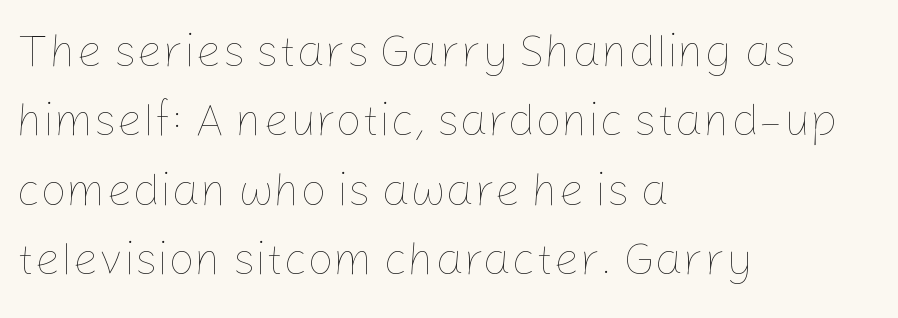
Posture: vertical. Visually the block forms a straight wall on the left and a jagged coastline on the right. The face used here is rendered with its standard letterfit. Do the characters align in a grid? No, the font is proportional.
